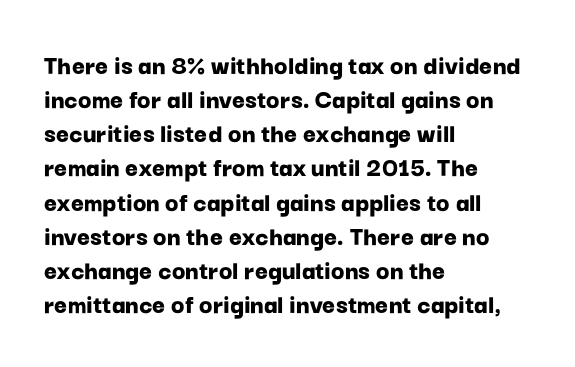
The specimen omits any rule beneath the text block's lines. This rendering employs a face without finishing strokes, i.e., a sans-serif. Posture: vertical. This is heavy type, rendered in bold. The letters sit at their default tracking, neither squeezed nor spread.
